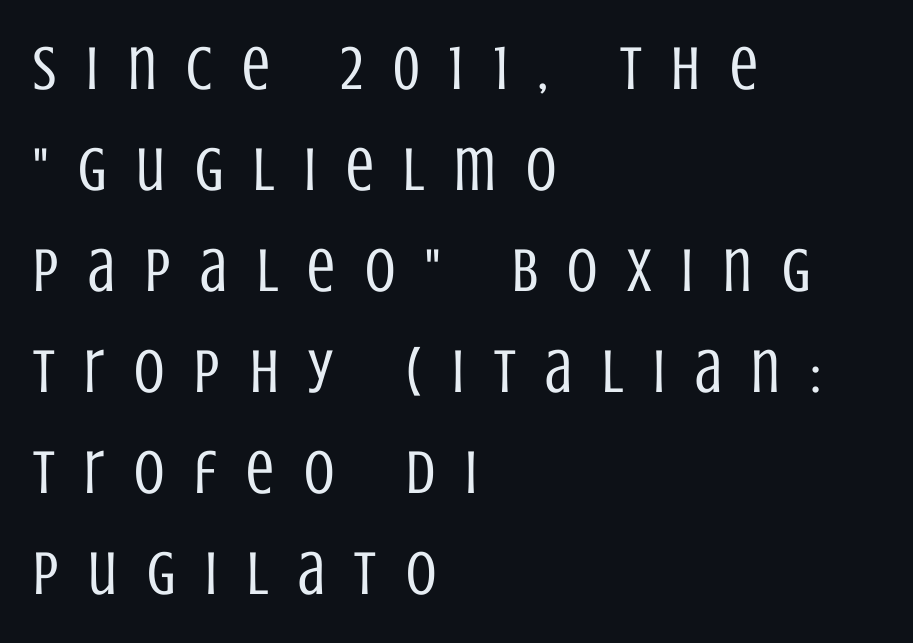
These lines are composed in type without serifs. Notice how the stems are strictly vertical — no italics here. The rendering uses natural spacing where letterforms have individual widths. In CSS terms this would be text-align: left.
